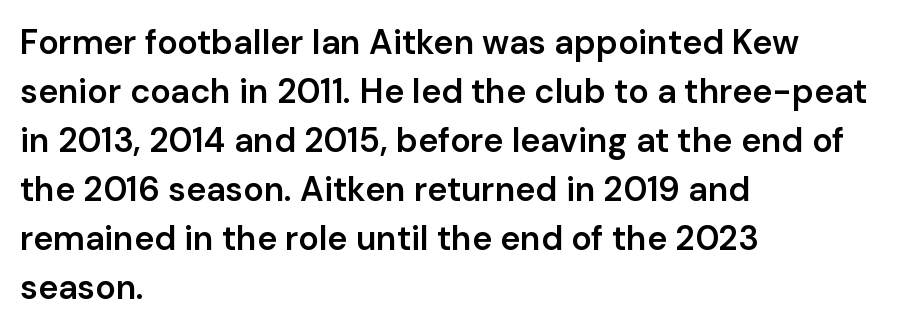
{"serif": "no", "italic": "no", "bold": "semi", "weight": "semibold", "width": "normal", "stroke_contrast": "low", "x_height": "medium", "monospaced": "no", "underline": "no", "align": "left", "line_spacing": "normal", "line_spacing_ratio": 1.44, "letter_spacing": "normal", "letter_spacing_em": 0.0, "glyph_px": 34}
